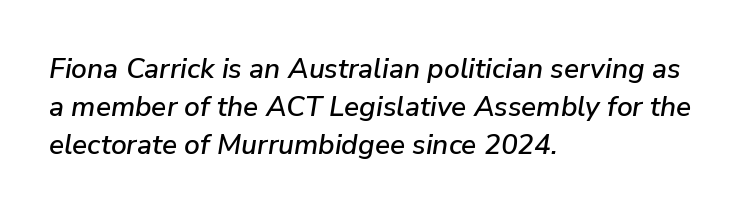
{"italic": "yes", "lean": "right", "slant_degrees": 9, "width": "normal", "stroke_contrast": "low", "x_height": "medium", "monospaced": "no", "underline": "no", "align": "left", "line_spacing": "normal", "line_spacing_ratio": 1.35, "letter_spacing": "normal", "letter_spacing_em": 0.0, "glyph_px": 28}
